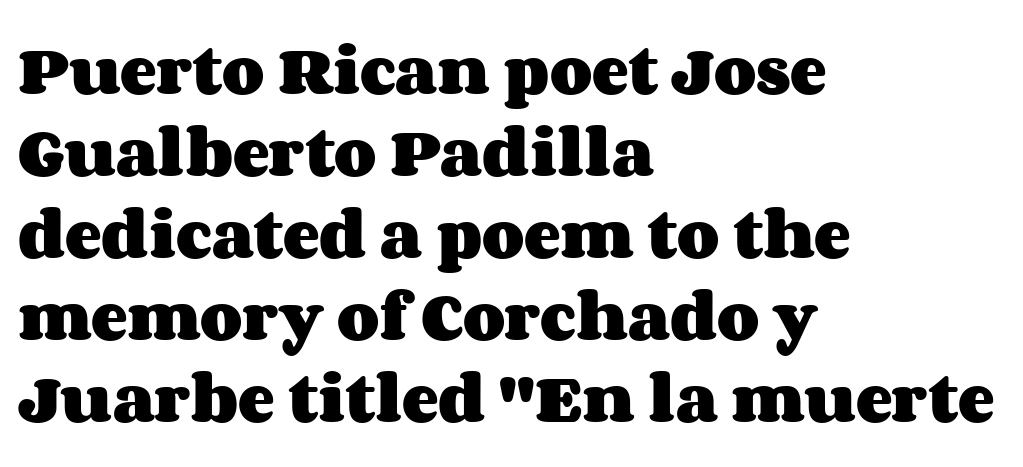
{"italic": "no", "bold": "yes", "weight": "heavy", "width": "wide", "stroke_contrast": "medium", "x_height": "large", "monospaced": "no", "underline": "no", "align": "left", "line_spacing": "normal", "line_spacing_ratio": 1.49, "letter_spacing": "normal", "letter_spacing_em": 0.0, "glyph_px": 55}
